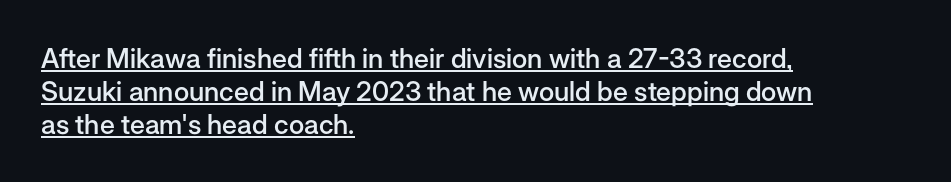
Q: Is the text bold? A: Semi-bold.
Q: Is the text italic (slanted)? A: No, it is upright.
Q: Is the text underlined? A: Yes.
Q: How is the paragraph aligned? A: Left-aligned.
Q: Is the spacing between letters normal or unusually wide? A: Normal.
